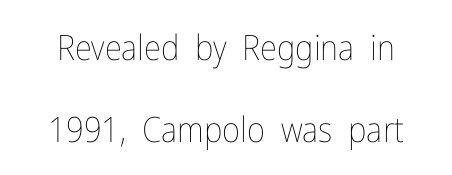
{"italic": "no", "bold": "no", "weight": "thin", "width": "condensed", "stroke_contrast": "low", "x_height": "medium", "monospaced": "no", "underline": "no", "line_spacing": "loose", "line_spacing_ratio": 2.34, "letter_spacing": "normal", "letter_spacing_em": 0.0, "glyph_px": 35}
